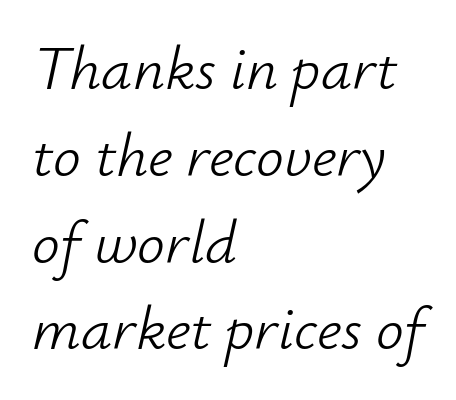
Q: Is the text bold? A: No.
Q: Is the text italic (slanted)? A: Yes, it leans right by about 12 degrees.
Q: Is the text underlined? A: No.
Q: How is the paragraph aligned? A: Left-aligned.
Q: Is the spacing between letters normal or unusually wide? A: Normal.
Q: Is the spacing between lines tight, normal or loose? A: Normal.
Q: Width (condensed, normal, or wide)? A: Normal.
Q: Stroke contrast? A: Low.
Q: x-height? A: Small.
Q: Monospaced? A: No.
